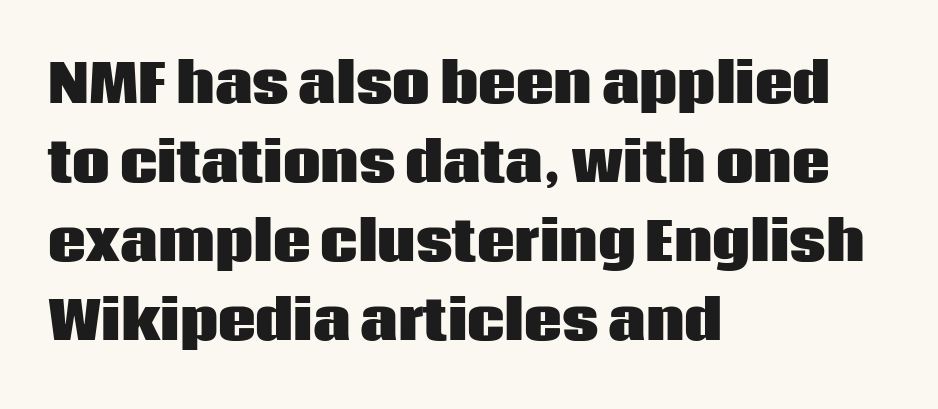
Summary of vertical rhythm: regular, with standard interline spacing. Spacing verdict: proportional, widths tailored to each character. Quick note: underline off. Typeset ragged right — the left edge is the straight one.
